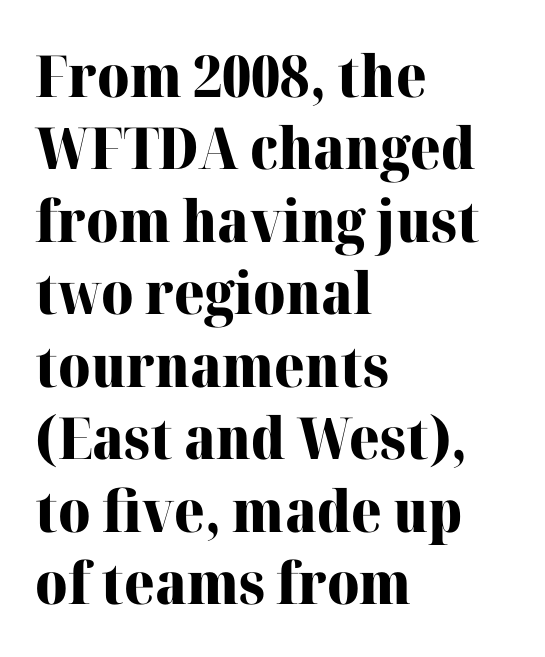
{"serif": "yes", "italic": "no", "bold": "yes", "weight": "heavy", "width": "normal", "stroke_contrast": "high", "x_height": "medium", "monospaced": "no", "underline": "no", "align": "left", "line_spacing": "normal", "line_spacing_ratio": 1.25, "letter_spacing": "normal", "letter_spacing_em": 0.0, "glyph_px": 58}
